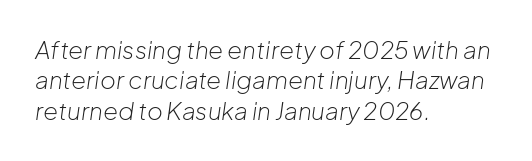
{"italic": "yes", "lean": "right", "slant_degrees": 8, "bold": "no", "underline": "no", "align": "left", "line_spacing": "normal", "line_spacing_ratio": 1.27, "letter_spacing": "normal", "letter_spacing_em": 0.0, "glyph_px": 24}
